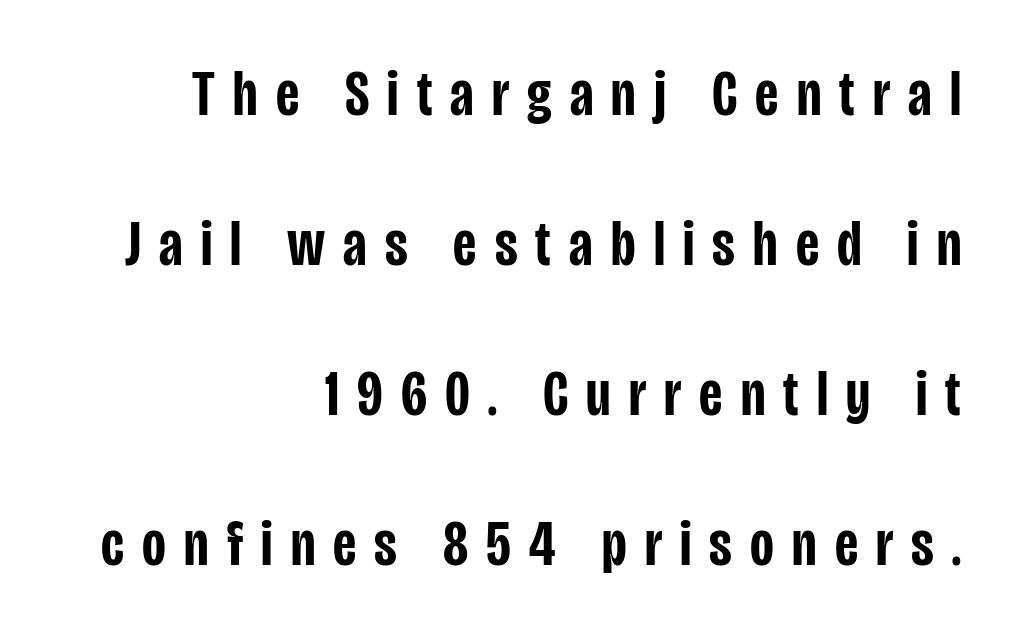
This sample has the flowing, uneven cadence of proportional lettering. Students, note that the glyphs here are deliberately spaced far apart. Quick note: not italic, upright. These words are printed semibold, heavier than regular yet not bold.
